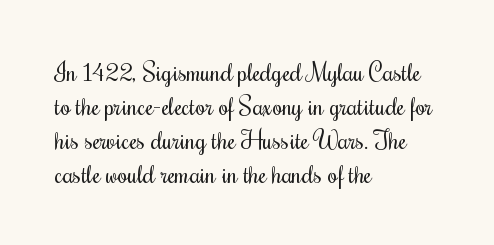
{"bold": "no", "underline": "no", "align": "left", "line_spacing": "normal", "line_spacing_ratio": 1.36, "letter_spacing": "normal", "letter_spacing_em": 0.0, "glyph_px": 25}
